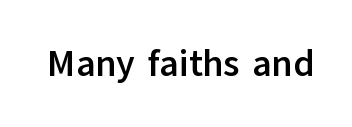
Tracking here is standard; glyphs follow each other at the usual distance. The rendering shows plain stroke endings on the letterforms — a sans-serif design. The foot of each line stays bare and open. The passage shown is emphatically bold.
